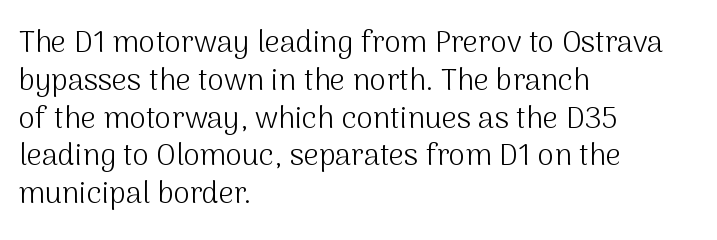
{"serif": "no", "italic": "no", "bold": "no", "weight": "light", "width": "normal", "stroke_contrast": "medium", "x_height": "medium", "monospaced": "no", "underline": "no", "align": "left", "line_spacing": "normal", "line_spacing_ratio": 1.26, "letter_spacing": "normal", "letter_spacing_em": 0.0, "glyph_px": 30}
